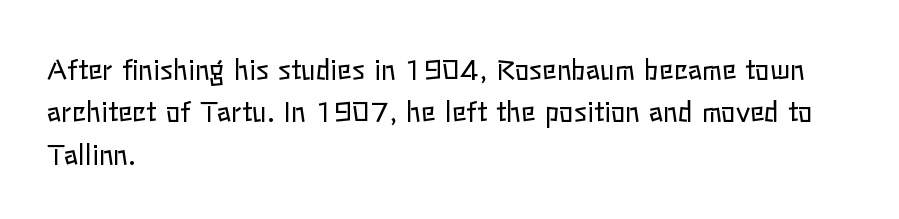
Characters follow at the spacing the type designer built in. Where is the straight margin? On the left. Weight: regular or lighter. Check the space under the baseline: it is left empty. Each new line begins a customary step beneath the previous one.
